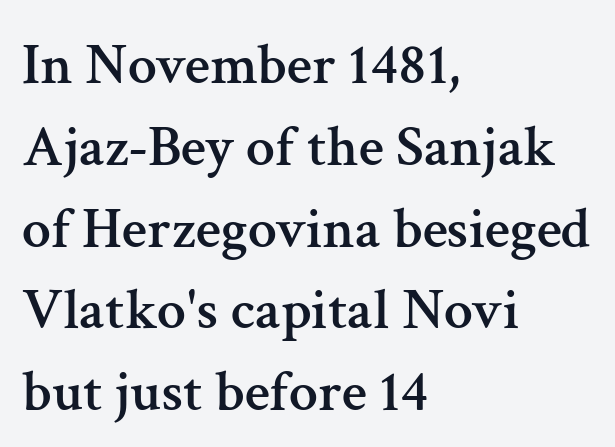
{"serif": "yes", "italic": "no", "width": "normal", "stroke_contrast": "medium", "x_height": "medium", "monospaced": "no", "underline": "no", "align": "left", "line_spacing": "normal", "line_spacing_ratio": 1.41, "letter_spacing": "normal", "letter_spacing_em": 0.0, "glyph_px": 58}
